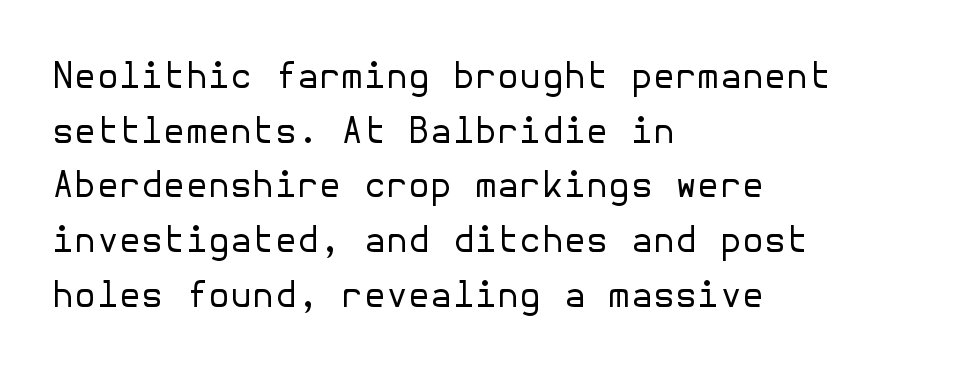
Casual observation: everything's shoved over to the left. Stroke terminals: plain, sans-serif. Plain, unruled lines of type. Each new line begins a customary step beneath the previous one. The letterforms sit shoulder to shoulder at normal distance. Letters have the restrained weight of plain body copy at most.
